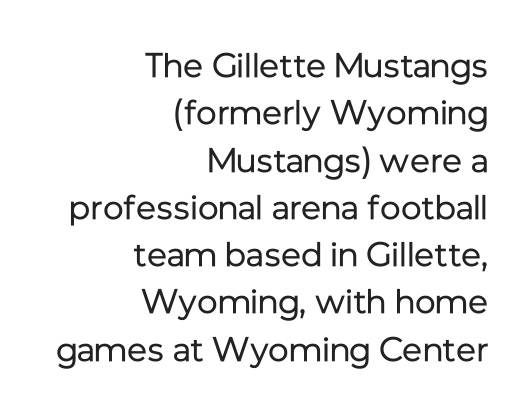
The image shows 34 px regular-weight sans-serif type, upright; set right-aligned, normal line spacing (1.39x), normal letter spacing, not underlined; low stroke contrast and a medium x-height.
